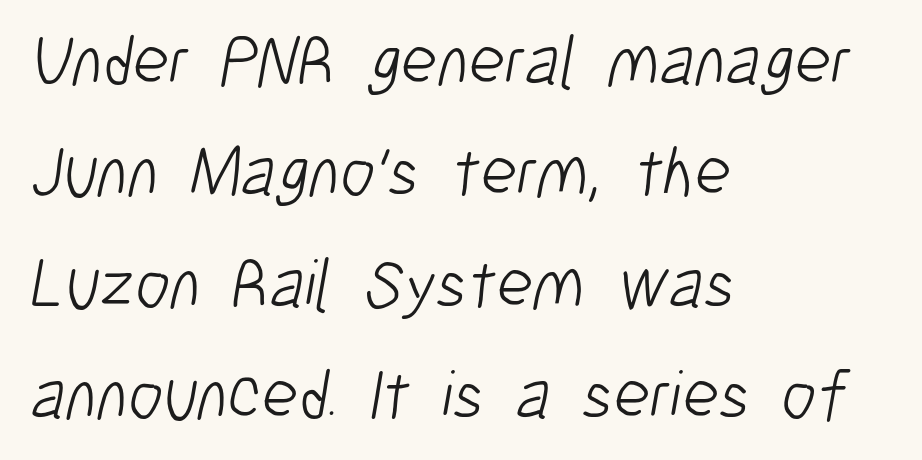
Q: Is the text bold? A: No.
Q: Is the typeface a serif or a sans-serif typeface? A: Sans-serif.
Q: Is the text underlined? A: No.
Q: How is the paragraph aligned? A: Left-aligned.
Q: Is the spacing between letters normal or unusually wide? A: Normal.
Q: Is the spacing between lines tight, normal or loose? A: Normal.
Q: Width (condensed, normal, or wide)? A: Condensed.
Q: Stroke contrast? A: Low.
Q: x-height? A: Medium.
Q: Monospaced? A: No.
